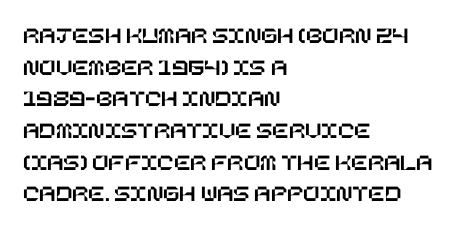
{"italic": "no", "underline": "no", "align": "left", "line_spacing": "normal", "line_spacing_ratio": 1.32, "letter_spacing": "normal", "letter_spacing_em": 0.0, "glyph_px": 24}
